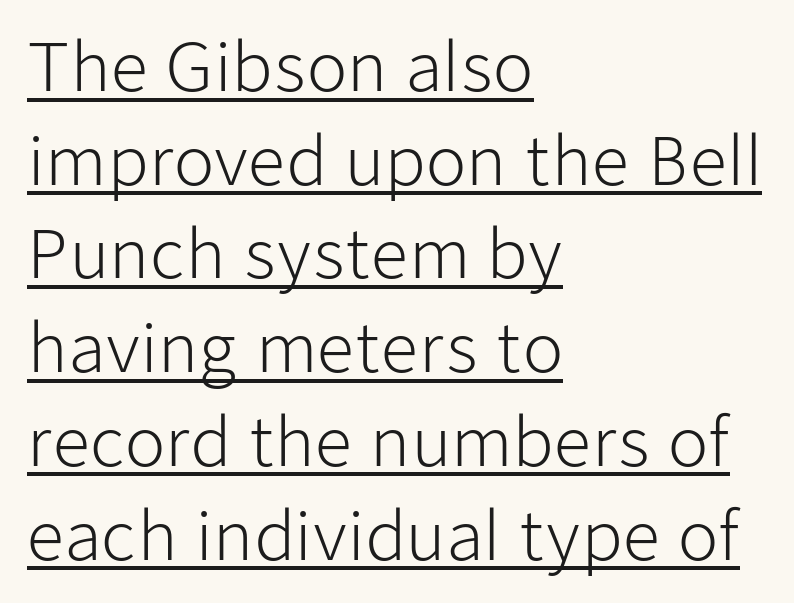
Summary of vertical rhythm: regular, with standard interline spacing. Quick note: not italic, upright. Think of a printed novel: that variable character pitch is what you see here. You can tell from the bare stems that sans-serif type was used. Is the type heavy? It reads as light-to-regular instead. The letterforms sit shoulder to shoulder at normal distance.
